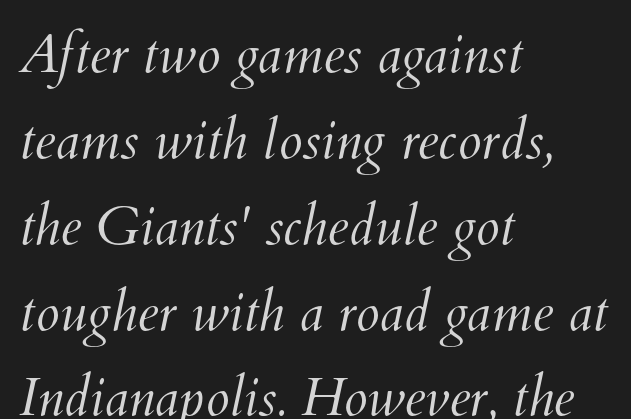
The image shows 54 px light type; set left-aligned, normal line spacing (1.59x), normal letter spacing, not underlined; medium stroke contrast and a small x-height.
